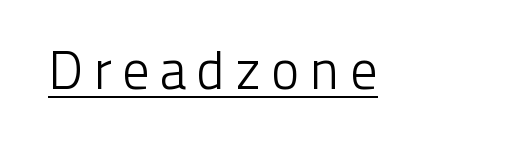
Type style note: lacks serifs. Ordinary non-slanted type is in use. Compared with undecorated copy, this sample adds a rule below the words. The passage shown is not bold in any degree. The letters advance in unequal steps, a hallmark of proportional type.
